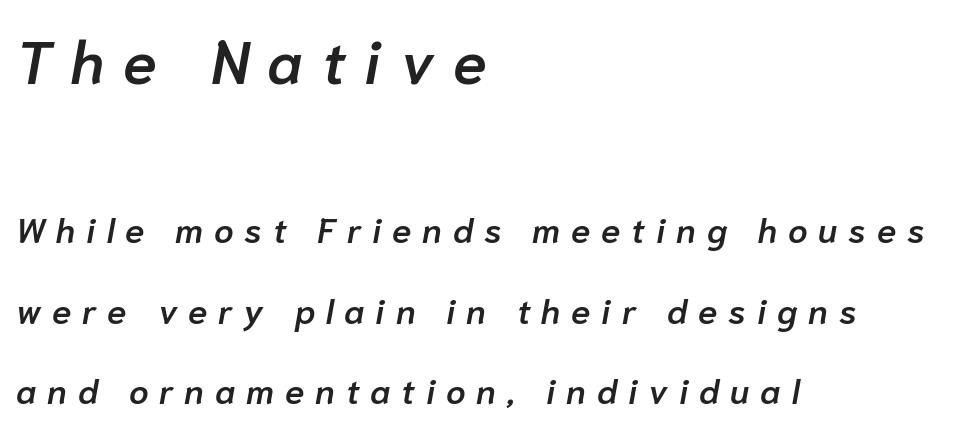
{"italic": "yes", "lean": "right", "slant_degrees": 10, "bold": "semi", "weight": "semibold", "width": "normal", "stroke_contrast": "low", "x_height": "medium", "monospaced": "no", "underline": "no", "align": "left", "line_spacing": "loose", "line_spacing_ratio": 2.29, "letter_spacing": "wide", "letter_spacing_em": 0.31, "larger_block": "first", "size_ratio": 1.74, "glyph_px": 61}
